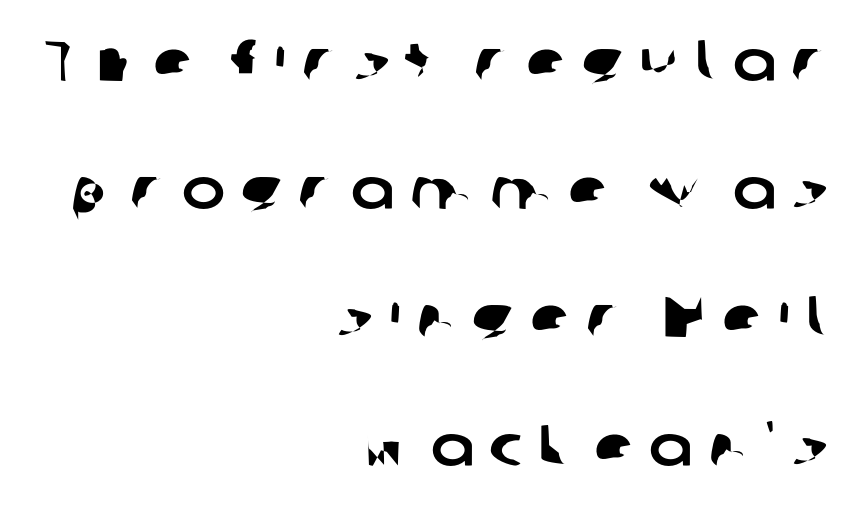
Q: Is the typeface a serif or a sans-serif typeface? A: Sans-serif.
Q: Is the text underlined? A: No.
Q: How is the paragraph aligned? A: Right-aligned.
Q: Is the spacing between letters normal or unusually wide? A: Unusually wide.
Q: Is the spacing between lines tight, normal or loose? A: Loose.
Q: Width (condensed, normal, or wide)? A: Normal.
Q: Stroke contrast? A: Low.
Q: x-height? A: Medium.
Q: Monospaced? A: No.
